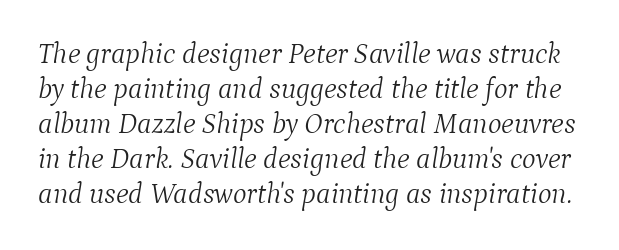
Q: Is the text bold? A: No.
Q: Is the text italic (slanted)? A: Yes, it leans right by about 9 degrees.
Q: Is the typeface a serif or a sans-serif typeface? A: Serif.
Q: Is the text underlined? A: No.
Q: Is the spacing between letters normal or unusually wide? A: Normal.
Q: Width (condensed, normal, or wide)? A: Normal.
Q: Stroke contrast? A: Medium.
Q: x-height? A: Medium.
Q: Monospaced? A: No.
